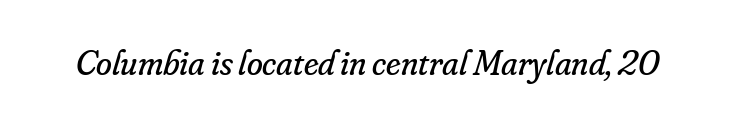
This rendering features lettering with no underline. In terms of letterform style, serifs are clearly present. This sample uses an oblique cut, with every glyph tilted off the vertical. The face used here is rendered with its standard letterfit. This sample has the flowing, uneven cadence of proportional lettering.
